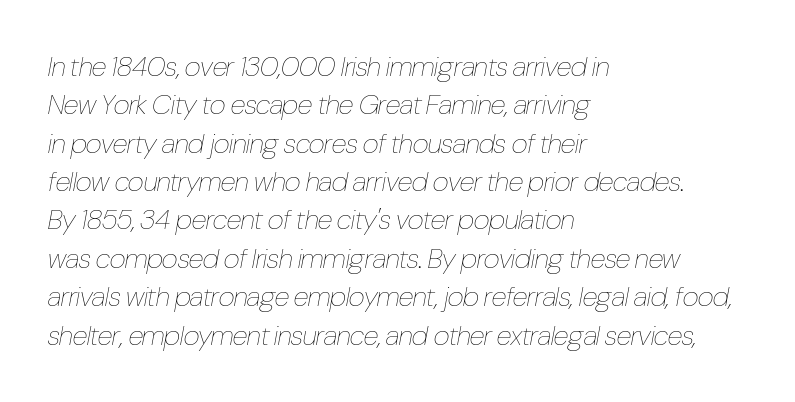
Q: Is the text bold? A: No.
Q: Is the text italic (slanted)? A: Yes, it leans right by about 10 degrees.
Q: Is the text underlined? A: No.
Q: How is the paragraph aligned? A: Left-aligned.
Q: Is the spacing between letters normal or unusually wide? A: Normal.
Q: Is the spacing between lines tight, normal or loose? A: Normal.
Q: Width (condensed, normal, or wide)? A: Condensed.
Q: Stroke contrast? A: Low.
Q: x-height? A: Medium.
Q: Monospaced? A: No.
